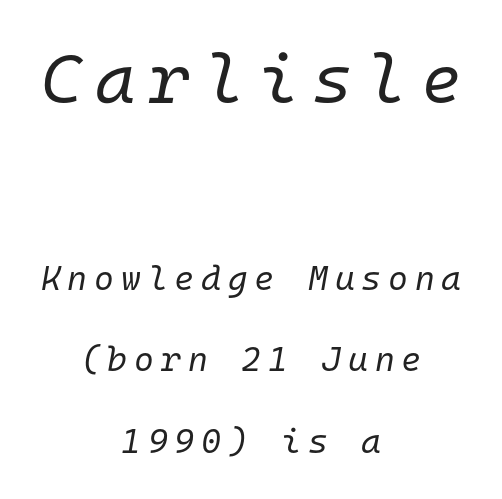
{"italic": "yes", "lean": "right", "slant_degrees": 10, "bold": "no", "weight": "regular", "width": "normal", "stroke_contrast": "low", "x_height": "medium", "monospaced": "yes", "underline": "no", "align": "center", "line_spacing": "loose", "line_spacing_ratio": 2.39, "letter_spacing": "wide", "letter_spacing_em": 0.2, "larger_block": "first", "size_ratio": 2.03, "glyph_px": 69}
